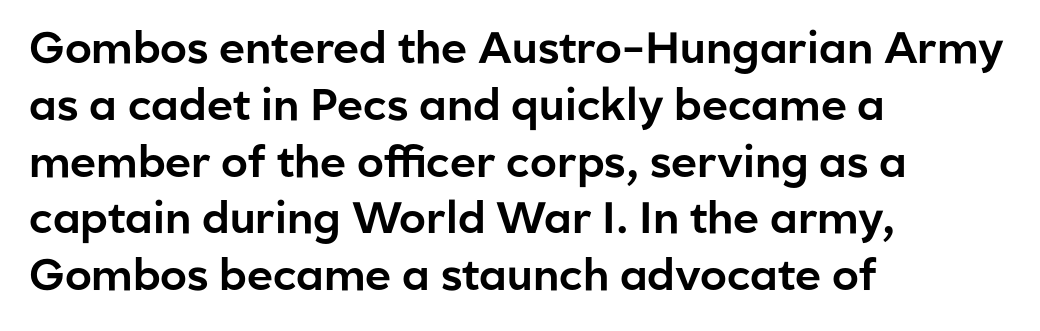
This is sans-serif lettering, the kind often seen on screens and signage. One-word summary of the alignment: left. The line texture is even and compact thanks to regular tracking. Characters remain perfectly vertical along every line. One glance says typical: line gaps are just what's usual.
